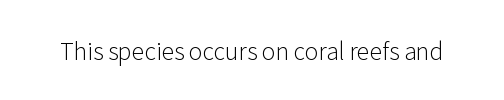
{"italic": "no", "bold": "no", "underline": "no", "letter_spacing": "normal", "letter_spacing_em": 0.0, "glyph_px": 23}
